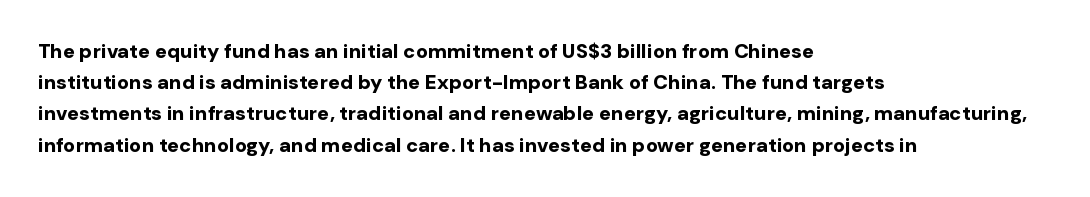
Q: Is the text bold? A: Yes.
Q: Is the text italic (slanted)? A: No, it is upright.
Q: Is the text underlined? A: No.
Q: How is the paragraph aligned? A: Left-aligned.
Q: Is the spacing between letters normal or unusually wide? A: Normal.
Q: Is the spacing between lines tight, normal or loose? A: Normal.
